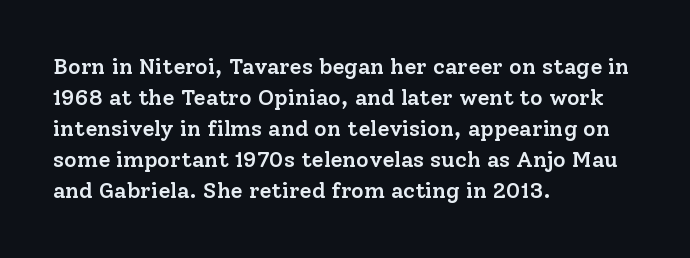
{"italic": "no", "bold": "semi", "underline": "no", "align": "left", "line_spacing": "normal", "line_spacing_ratio": 1.41, "letter_spacing": "normal", "letter_spacing_em": 0.0, "glyph_px": 22}
